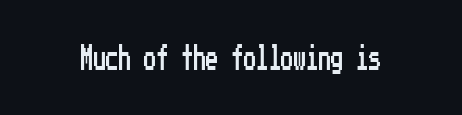
The image shows 25 px text type, upright; set normal letter spacing, not underlined.
